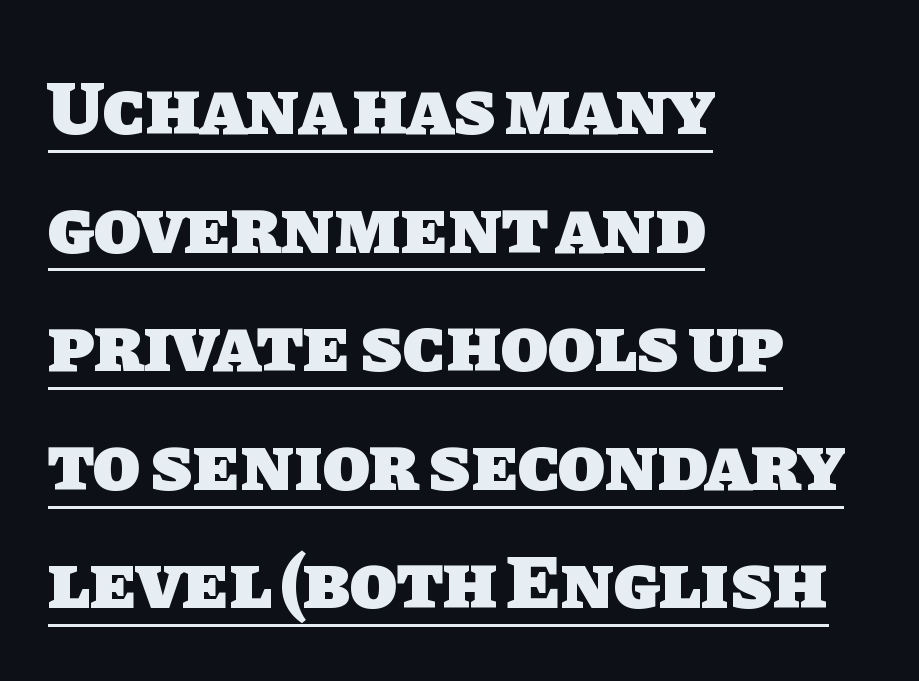
The image shows 77 px heavy sans-serif type; set left-aligned, normal line spacing (1.54x), normal letter spacing, underlined; low stroke contrast and a large x-height.
